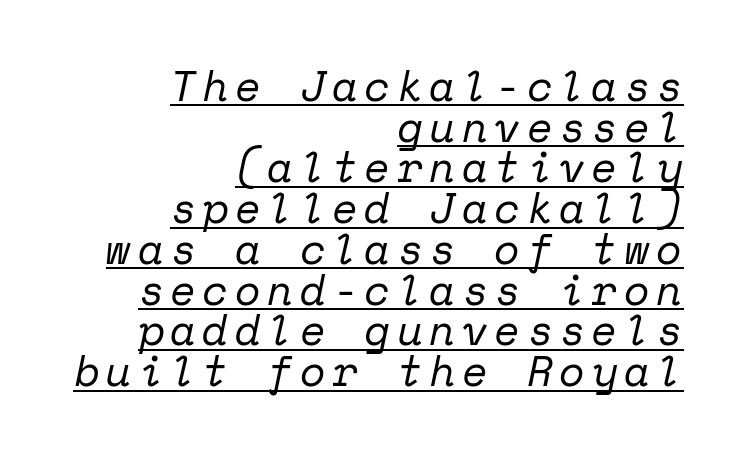
{"serif": "yes", "italic": "yes", "lean": "right", "slant_degrees": 12, "bold": "no", "weight": "regular", "width": "normal", "stroke_contrast": "low", "x_height": "medium", "monospaced": "yes", "underline": "yes", "align": "right", "line_spacing": "tight", "line_spacing_ratio": 0.97, "glyph_px": 42}
